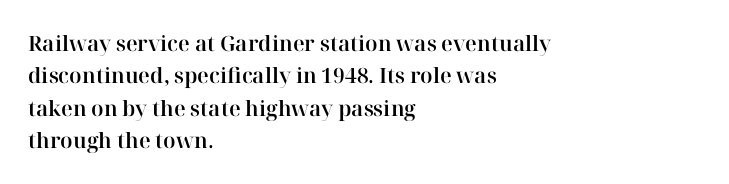
Glyph-to-glyph distance matches everyday printed text. Upright lettering throughout. Notice how descenders clear the ascenders below comfortably — that's standard leading. The strip under each line holds only bare page. Layout note: lines flush left.
